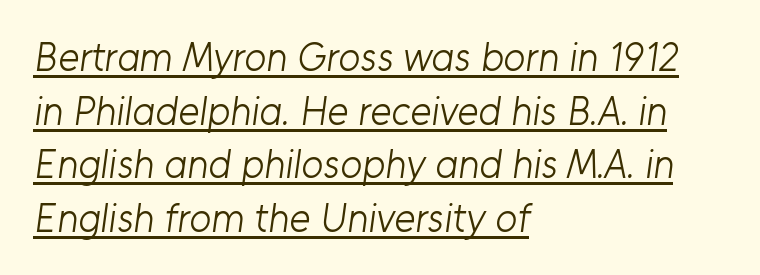
{"serif": "no", "bold": "no", "weight": "light", "width": "normal", "stroke_contrast": "low", "x_height": "medium", "monospaced": "no", "underline": "yes", "align": "left", "line_spacing": "normal", "line_spacing_ratio": 1.34, "letter_spacing": "normal", "letter_spacing_em": 0.0, "glyph_px": 40}
